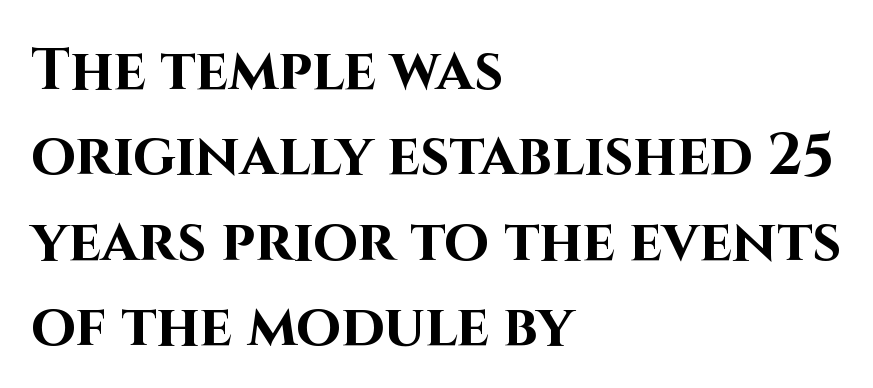
Q: Is the text bold? A: Yes.
Q: Is the text italic (slanted)? A: No, it is upright.
Q: Is the typeface a serif or a sans-serif typeface? A: Sans-serif.
Q: Is the text underlined? A: No.
Q: How is the paragraph aligned? A: Left-aligned.
Q: Is the spacing between letters normal or unusually wide? A: Normal.
Q: Is the spacing between lines tight, normal or loose? A: Normal.
Q: Width (condensed, normal, or wide)? A: Normal.
Q: Stroke contrast? A: High.
Q: x-height? A: Large.
Q: Monospaced? A: No.
